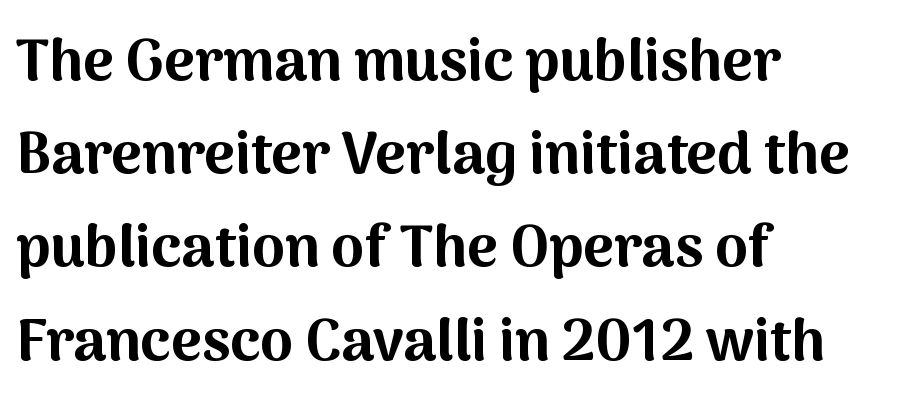
{"serif": "no", "italic": "no", "bold": "yes", "weight": "bold", "width": "normal", "stroke_contrast": "medium", "x_height": "medium", "monospaced": "no", "underline": "no", "align": "left", "line_spacing": "normal", "line_spacing_ratio": 1.58, "letter_spacing": "normal", "letter_spacing_em": 0.0, "glyph_px": 59}
